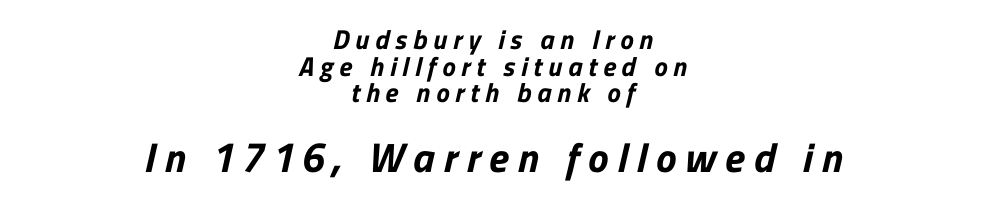
Between these two stacked blocks, the lower one wins on size. Here the glyphs are tracked loosely, breaking word shapes into spaced letters. A bare baseline throughout the passage. This sample has the flowing, uneven cadence of proportional lettering.
